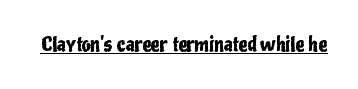
Q: Is the text italic (slanted)? A: No, it is upright.
Q: Is the text underlined? A: Yes.
Q: Is the spacing between letters normal or unusually wide? A: Normal.
